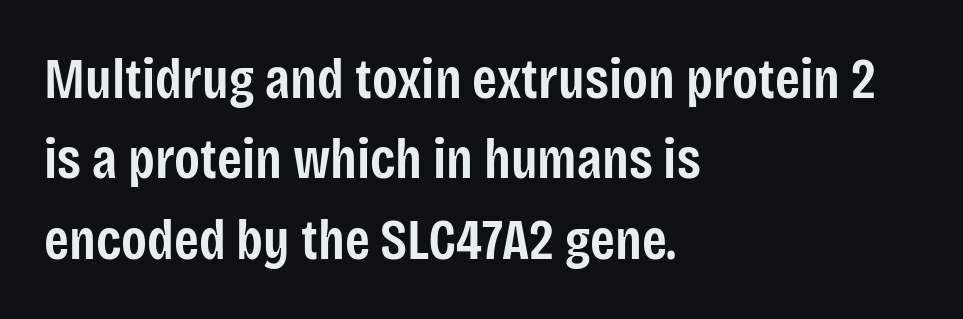
The font is running at a semibold setting, under full bold. Successive baselines arrive at the customary interval. Spacing verdict: proportional, widths tailored to each character. The characters display no serif detailing; their extremities are plain.
